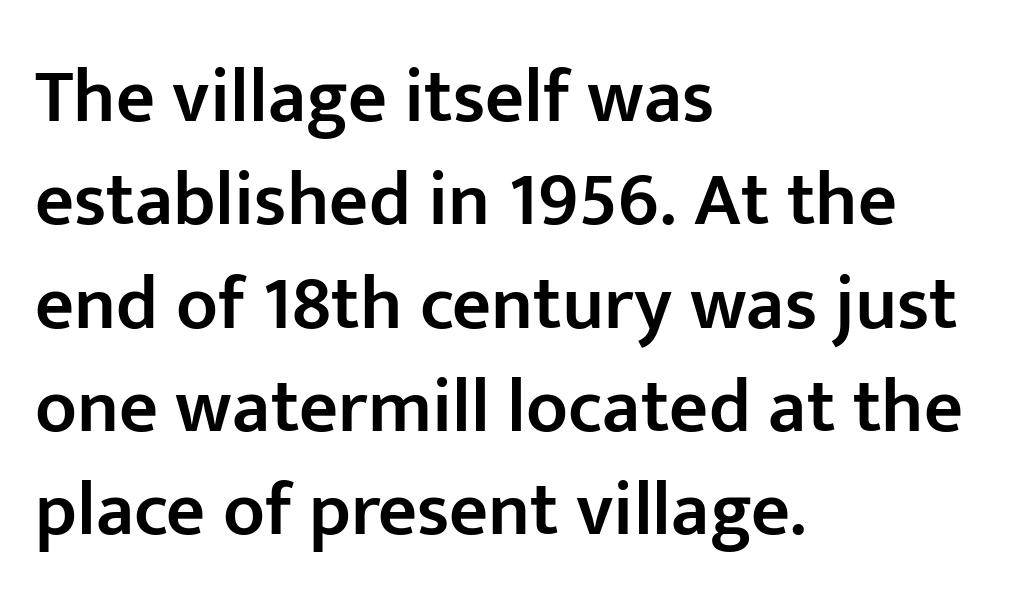
I'd call this a sans setting — the letters go barefoot. What stands out about the letter spacing? Nothing — it is the standard amount. Do the characters align in a grid? No, the font is proportional. This rendering uses left alignment, leaving the right contour irregular. This block has exactly the height ordinary leading produces. Its strokes are somewhat broadened, the hallmark of semibold type.
